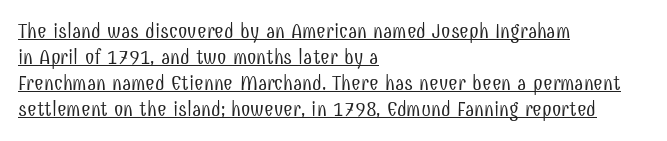
Q: Is the text bold? A: No.
Q: Is the text italic (slanted)? A: No, it is upright.
Q: Is the text underlined? A: Yes.
Q: How is the paragraph aligned? A: Left-aligned.
Q: Is the spacing between letters normal or unusually wide? A: Normal.
